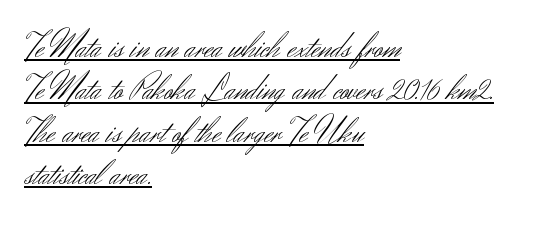
The image shows 35 px light sans-serif type; set left-aligned, line spacing 1.21x, normal letter spacing, underlined; medium stroke contrast and a small x-height.
